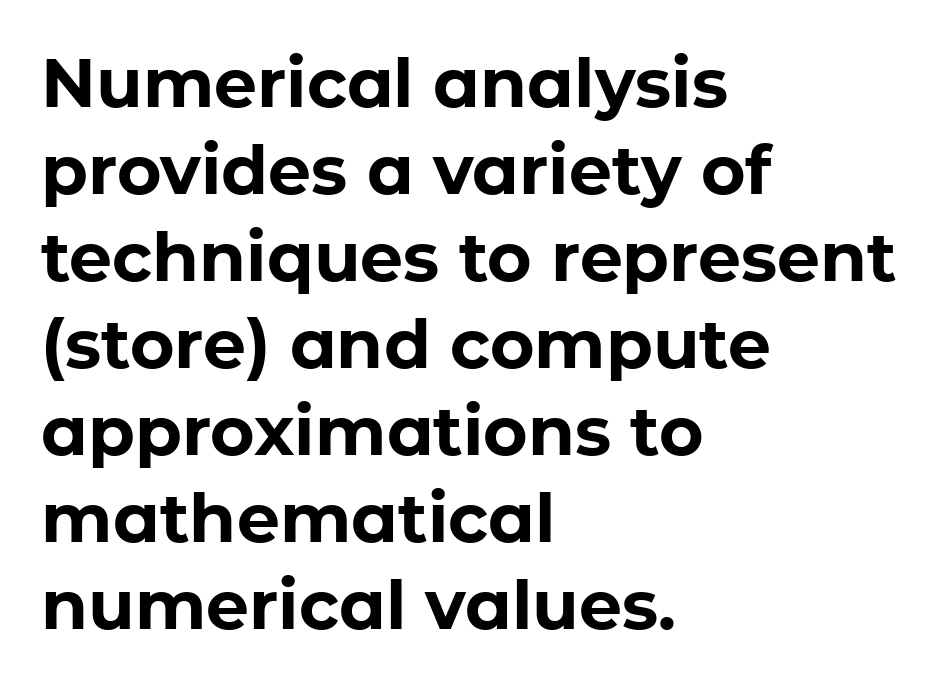
Q: Is the text bold? A: Yes.
Q: Is the text italic (slanted)? A: No, it is upright.
Q: Is the typeface a serif or a sans-serif typeface? A: Sans-serif.
Q: Is the text underlined? A: No.
Q: How is the paragraph aligned? A: Left-aligned.
Q: Is the spacing between letters normal or unusually wide? A: Normal.
Q: Is the spacing between lines tight, normal or loose? A: Normal.
Q: Width (condensed, normal, or wide)? A: Normal.
Q: Stroke contrast? A: Low.
Q: x-height? A: Medium.
Q: Monospaced? A: No.
